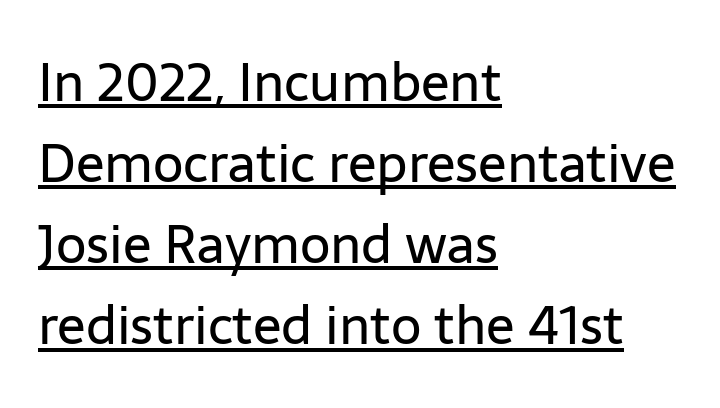
The image shows 53 px regular-weight sans-serif type, upright; set left-aligned, normal line spacing (1.53x), normal letter spacing, underlined; low stroke contrast and a medium x-height.
